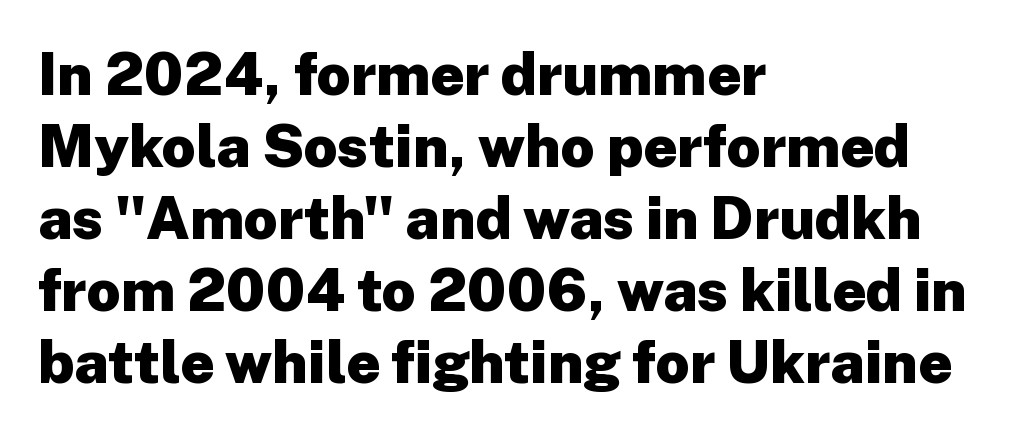
The image shows 59 px heavy sans-serif type, upright; set left-aligned, line spacing 1.22x, normal letter spacing, not underlined; low stroke contrast and a medium x-height.
